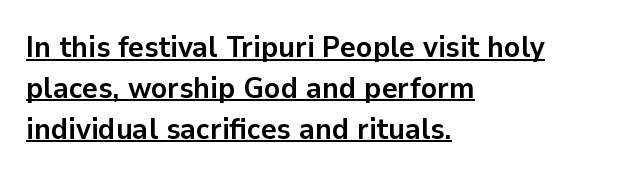
{"serif": "no", "italic": "no", "bold": "yes", "weight": "semibold", "width": "normal", "stroke_contrast": "low", "x_height": "medium", "monospaced": "no", "underline": "yes", "align": "left", "line_spacing": "normal", "line_spacing_ratio": 1.36, "letter_spacing": "normal", "letter_spacing_em": 0.0, "glyph_px": 30}
